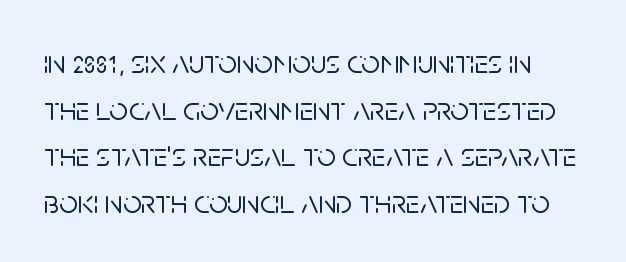
Q: Is the text italic (slanted)? A: No, it is upright.
Q: Is the typeface a serif or a sans-serif typeface? A: Sans-serif.
Q: Is the text underlined? A: No.
Q: Is the spacing between letters normal or unusually wide? A: Normal.
Q: Is the spacing between lines tight, normal or loose? A: Normal.
Q: Width (condensed, normal, or wide)? A: Normal.
Q: Stroke contrast? A: Low.
Q: x-height? A: Large.
Q: Monospaced? A: No.
